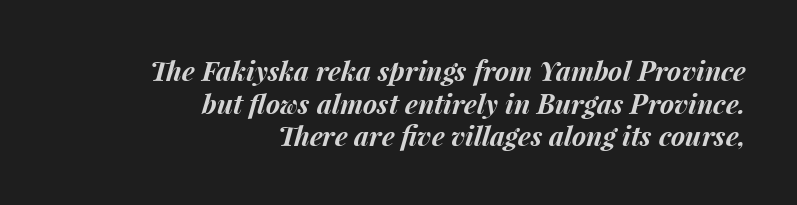
Is the type bold? Yes — the strokes are clearly thick and heavy. It's the slanting kind of type. Visually the block forms a straight wall on the right and a jagged coastline on the left. Spacing between characters is what you'd get straight out of the box. Check the space under the baseline: it is left empty.
